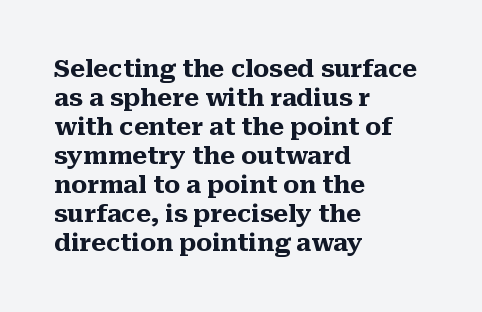
The image shows 24 px bold type, upright; set left-aligned, line spacing 1.21x, normal letter spacing, not underlined.
